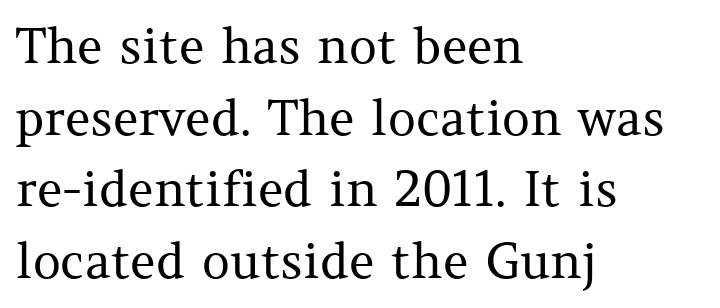
Q: Is the text bold? A: No.
Q: Is the text italic (slanted)? A: No, it is upright.
Q: Is the typeface a serif or a sans-serif typeface? A: Serif.
Q: Is the text underlined? A: No.
Q: How is the paragraph aligned? A: Left-aligned.
Q: Is the spacing between letters normal or unusually wide? A: Normal.
Q: Is the spacing between lines tight, normal or loose? A: Normal.
Q: Width (condensed, normal, or wide)? A: Normal.
Q: Stroke contrast? A: Medium.
Q: x-height? A: Medium.
Q: Monospaced? A: No.
